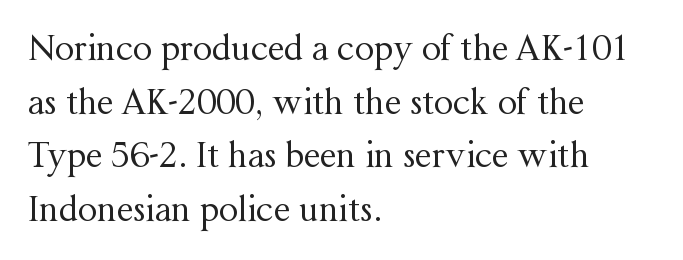
Compared with a typical body face, this is equally light or lighter still. The lines in this sample share a left origin and differ only in where they stop. The passage shown is typed in a proportional face where columns would drift. Descenders hang freely into open space. The letters stand upright; this is a roman face. Caption: standard tracking, unaltered.
